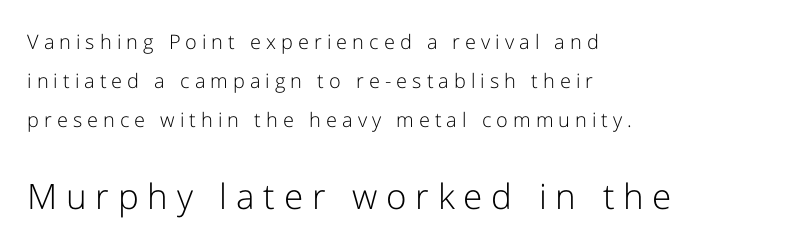
{"serif": "no", "italic": "no", "bold": "no", "weight": "light", "width": "normal", "stroke_contrast": "low", "x_height": "medium", "monospaced": "no", "underline": "no", "align": "left", "line_spacing": "loose", "line_spacing_ratio": 1.94, "letter_spacing": "wide", "letter_spacing_em": 0.25, "larger_block": "second", "size_ratio": 1.75, "glyph_px": 35}
